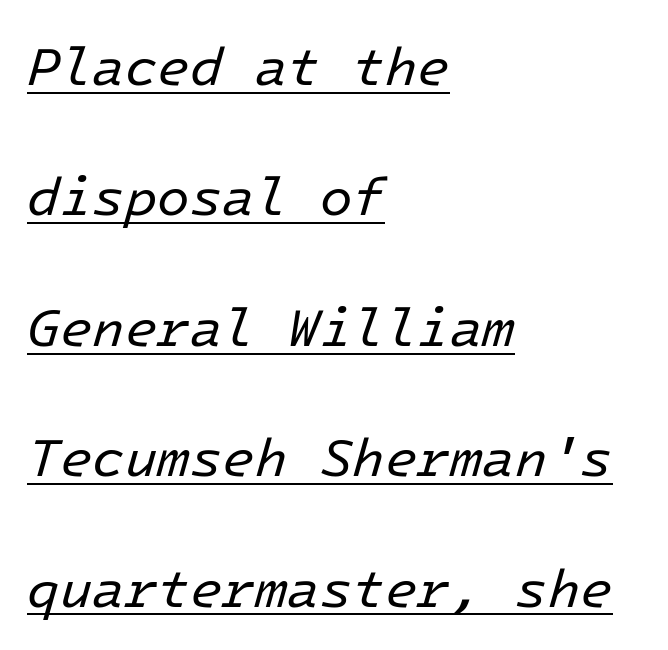
The image shows 53 px regular-weight type, italic (leaning right); set left-aligned, loose line spacing (2.46x), normal letter spacing, underlined; low stroke contrast and a medium x-height.
